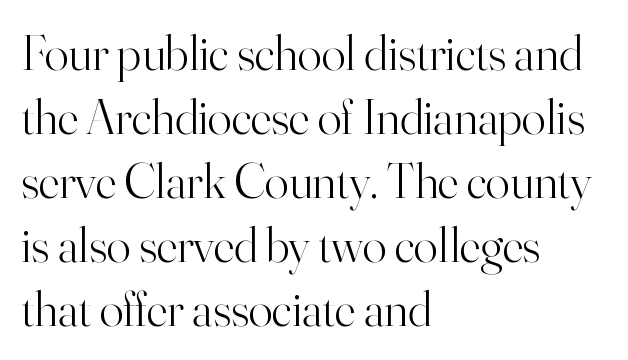
A typesetter would call this proportional, since set widths differ per character. The letters carry serifs — small finishing strokes at the ends of their stems. Stems and bowls with no extra thickness — not bold. The specimen reads as upright at a glance.
